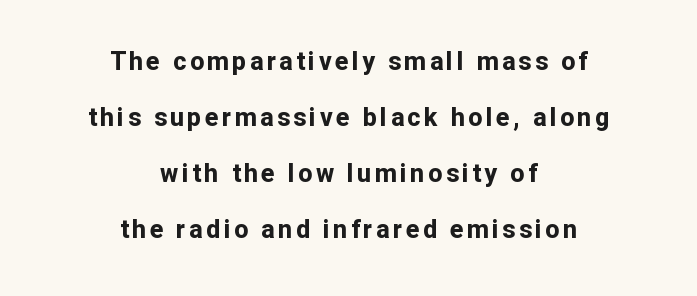
Style check: upright. The paragraph shown floats in the horizontal middle. Regarding leading, the lines here are spaced well apart. Has an underline been added? It has not. I'd describe the lettering as bold — thick and assertive.
